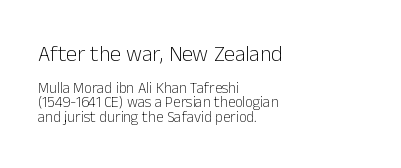
{"italic": "no", "bold": "no", "underline": "no", "align": "left", "line_spacing": "tight", "line_spacing_ratio": 0.97, "letter_spacing": "normal", "letter_spacing_em": 0.0, "larger_block": "first", "size_ratio": 1.47, "glyph_px": 22}
